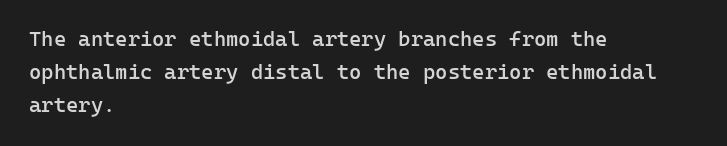
{"italic": "no", "bold": "semi", "underline": "no", "align": "left", "line_spacing": "normal", "line_spacing_ratio": 1.57, "letter_spacing": "normal", "letter_spacing_em": 0.0, "glyph_px": 21}
